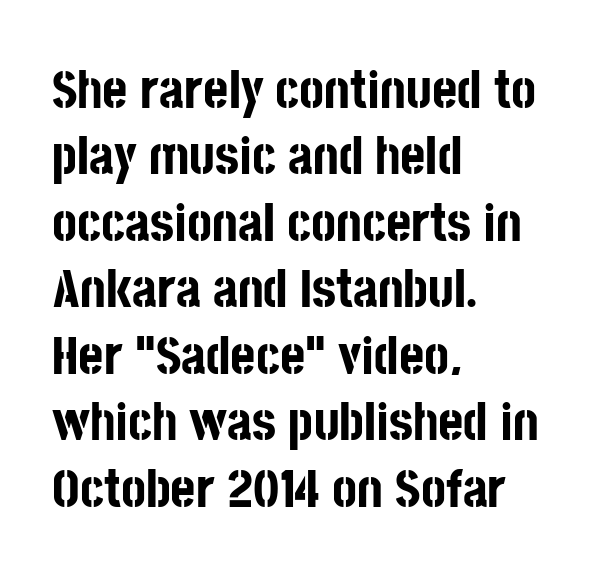
The image shows 54 px bold, condensed sans-serif type, upright; set left-aligned, line spacing 1.23x, normal letter spacing, not underlined; low stroke contrast and a large x-height.
